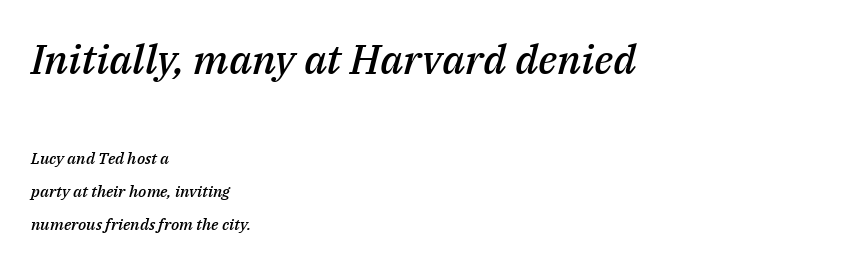
The image shows 41 px semibold type, italic (leaning right); set left-aligned, loose line spacing (2.04x), normal letter spacing, not underlined; the first (top) block is 2.56x larger; medium stroke contrast and a medium x-height.
